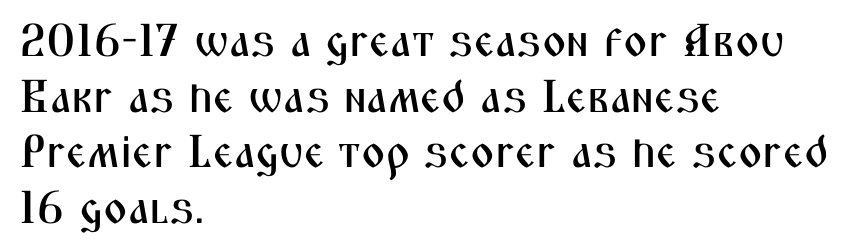
Style check: upright. Is this a fixed-width face? No — the glyphs have proportional, varying widths. The letters sit at their default tracking, neither squeezed nor spread. Each row of text sits above clean, open space. This sample uses a sans-serif face. The ragged edge is on the right, which tells us the setting is flush left.
